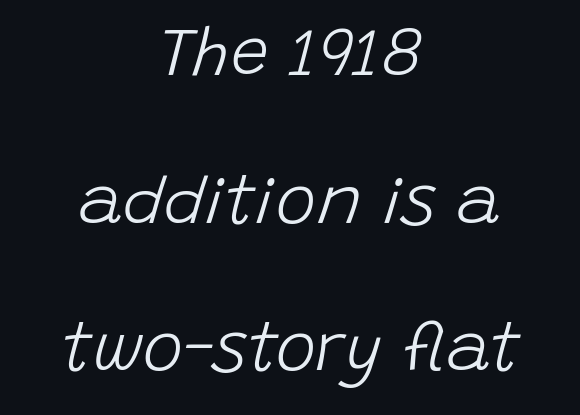
{"italic": "yes", "lean": "right", "slant_degrees": 15, "bold": "no", "weight": "light", "width": "normal", "stroke_contrast": "low", "x_height": "large", "monospaced": "no", "underline": "no", "align": "center", "line_spacing": "loose", "line_spacing_ratio": 2.17, "letter_spacing": "normal", "letter_spacing_em": 0.0, "glyph_px": 68}
